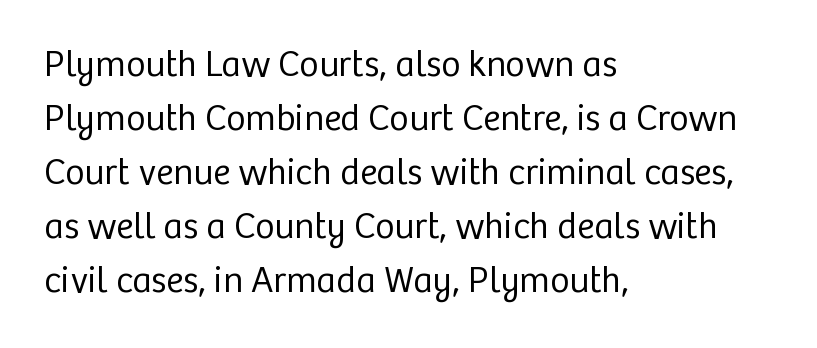
Letterform terminals end flat and unadorned throughout the passage. Caption: face not bold, strokes unweighted. Evenly set lines give the paragraph a standard silhouette. The words here are not underlined. The face used here is proportionally spaced, like ordinary book or web type.
